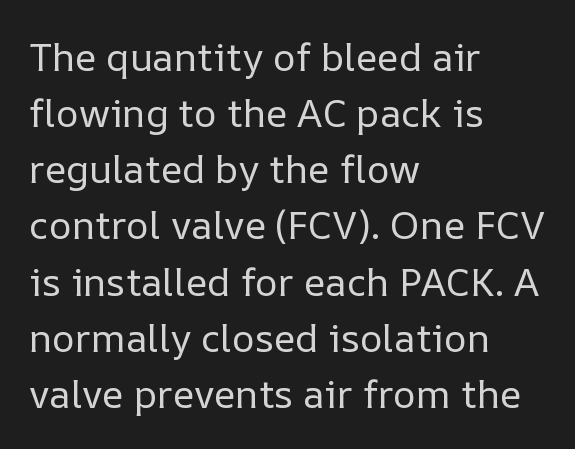
How are the letters spaced? Ordinarily, with no added tracking. Horizontal alignment here is leftward, the default for most running prose. You can tell it's not italic because the verticals are truly vertical. These glyphs show unthickened strokes, regular width or finer.
